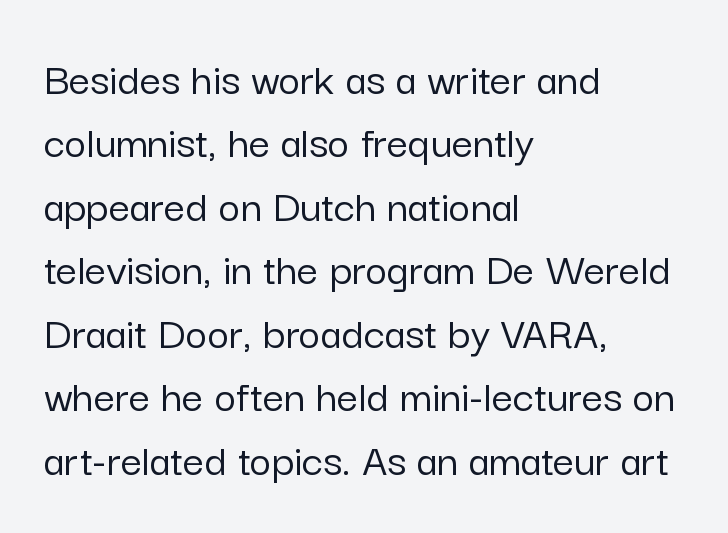
The line-height multiplier appears to be the usual default. Characters remain perfectly vertical along every line. The font family rendered here belongs to the sans-serif group. All the whitespace from short lines collects on the right. Descenders hang freely into open space.
